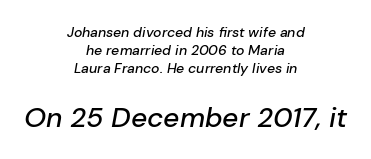
The image shows 28 px text type, italic (leaning right); set centered, normal line spacing (1.27x), normal letter spacing, not underlined; the second (bottom) block is 2.0x larger; low stroke contrast and a medium x-height.
